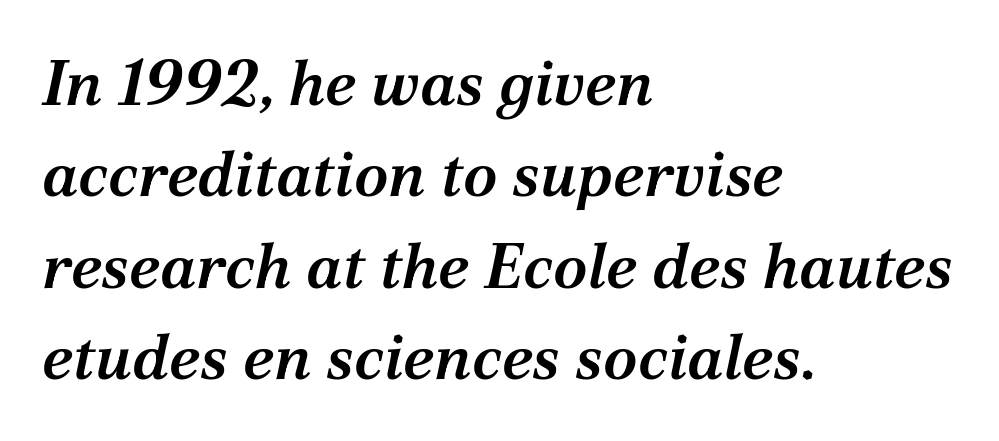
The image shows 63 px semibold serif type, italic (leaning right); set left-aligned, normal line spacing (1.45x), normal letter spacing, not underlined; medium stroke contrast and a medium x-height.
